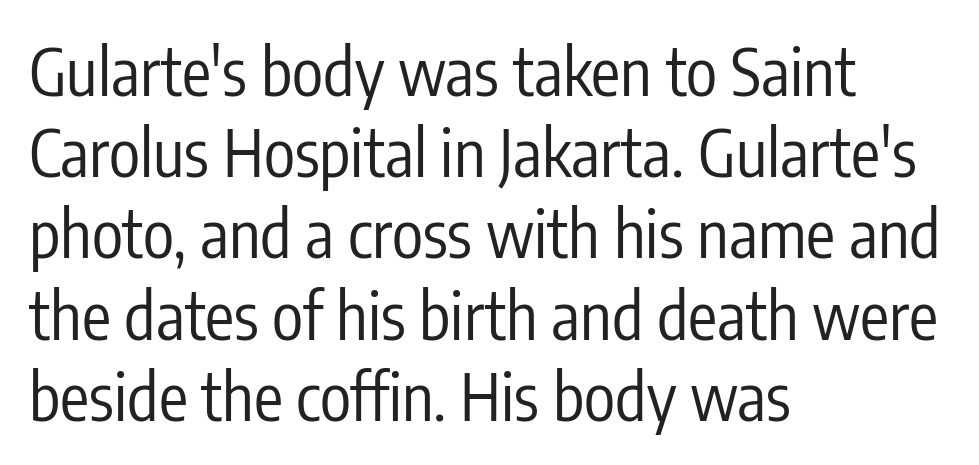
Q: Is the text bold? A: No.
Q: Is the text italic (slanted)? A: No, it is upright.
Q: Is the typeface a serif or a sans-serif typeface? A: Sans-serif.
Q: Is the text underlined? A: No.
Q: How is the paragraph aligned? A: Left-aligned.
Q: Is the spacing between letters normal or unusually wide? A: Normal.
Q: Is the spacing between lines tight, normal or loose? A: Normal.
Q: Width (condensed, normal, or wide)? A: Condensed.
Q: Stroke contrast? A: Low.
Q: x-height? A: Medium.
Q: Monospaced? A: No.
